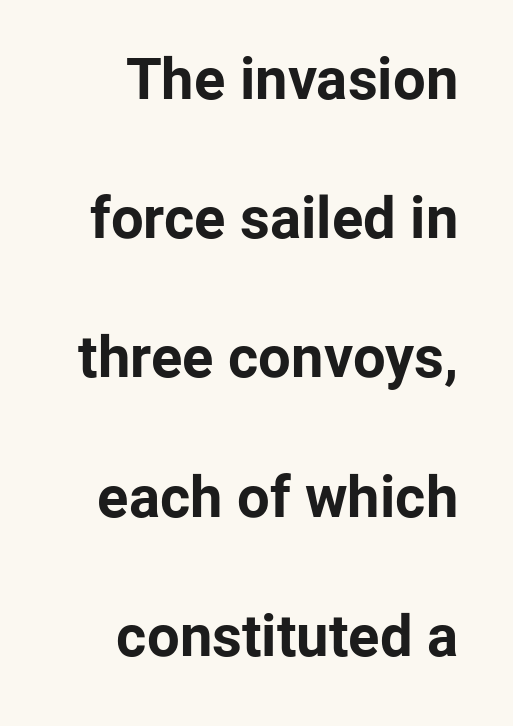
{"serif": "no", "italic": "no", "bold": "yes", "weight": "bold", "width": "normal", "stroke_contrast": "low", "x_height": "medium", "monospaced": "no", "underline": "no", "align": "right", "line_spacing": "loose", "line_spacing_ratio": 2.4, "letter_spacing": "normal", "letter_spacing_em": 0.0, "glyph_px": 58}
